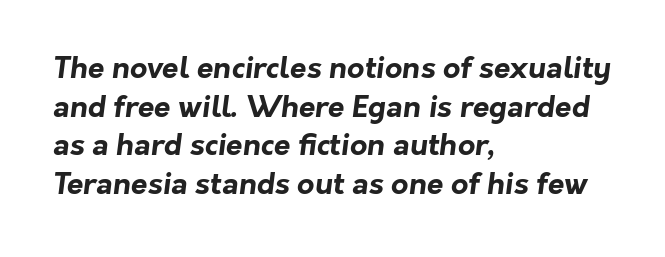
These lines carry a lot of weight — the face is fully bold. Observe the ordinary spacing: letters are neighbours, not strangers. Compared with a centered layout, this one pins lines to the left instead. Each letter keeps its own natural width here, so spacing adapts to shape. Unmarked baselines from the first word to the last. Baseline-to-baseline distance is the conventional proportion of letter height.
